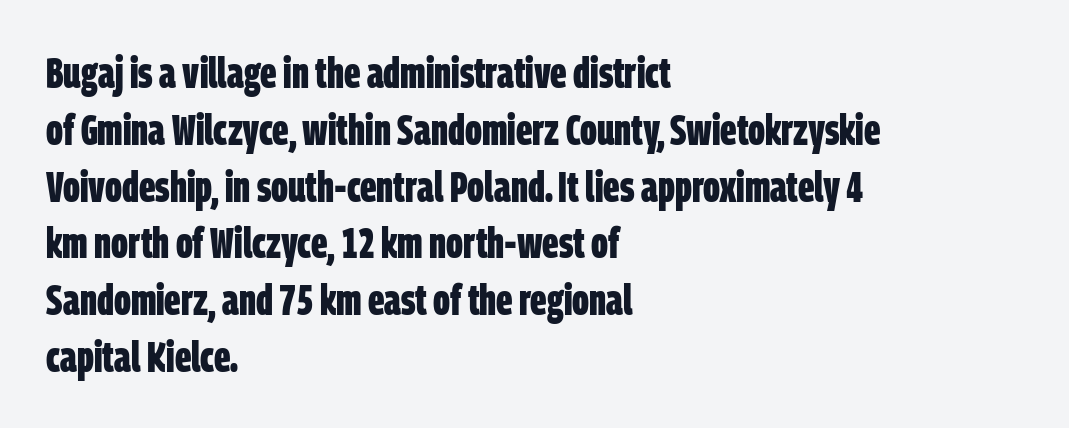
The letters sit at their default tracking, neither squeezed nor spread. Just letters on the line, the space beneath them empty. Normally led — the rows are evenly, conventionally spaced. Compared with a centered layout, this one pins lines to the left instead. Its strokes are broad and dark, the hallmark of bold type. A typesetter would call this proportional, since set widths differ per character.
